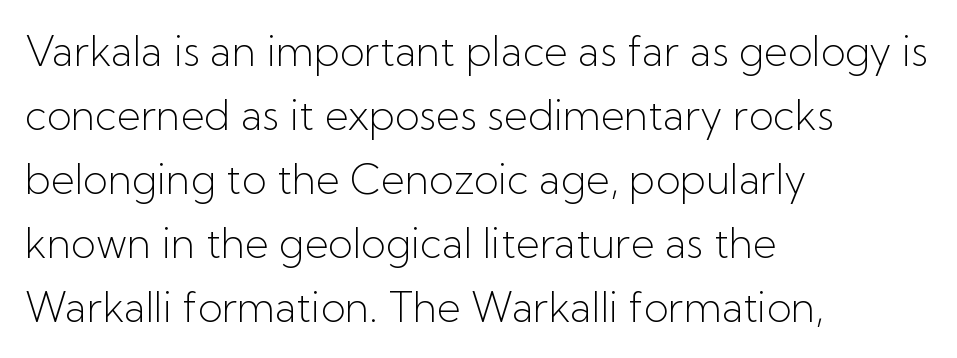
The cut favours lightness, reaching ordinary text weight at its darkest. The rendering keeps characters at their native spacing. The rag falls on the right side of this text block. The specimen omits any rule beneath the text block's lines. The rendering shows plain stroke endings on the letterforms — a sans-serif design.
